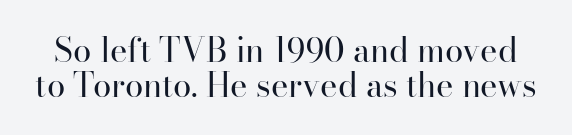
Q: Is the text bold? A: No.
Q: Is the text italic (slanted)? A: No, it is upright.
Q: Is the typeface a serif or a sans-serif typeface? A: Serif.
Q: Is the text underlined? A: No.
Q: Is the spacing between letters normal or unusually wide? A: Normal.
Q: Is the spacing between lines tight, normal or loose? A: Tight.
Q: Width (condensed, normal, or wide)? A: Normal.
Q: Stroke contrast? A: High.
Q: x-height? A: Small.
Q: Monospaced? A: No.
